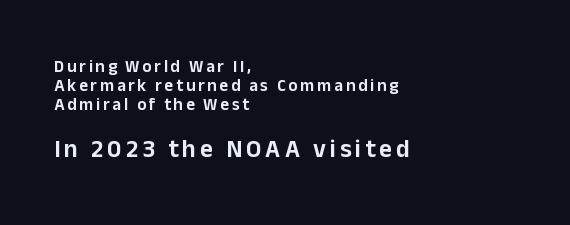
The image shows 25 px text type, upright; set left-aligned, tight line spacing (1.11x), not underlined; the second (bottom) block is 1.47x larger.
